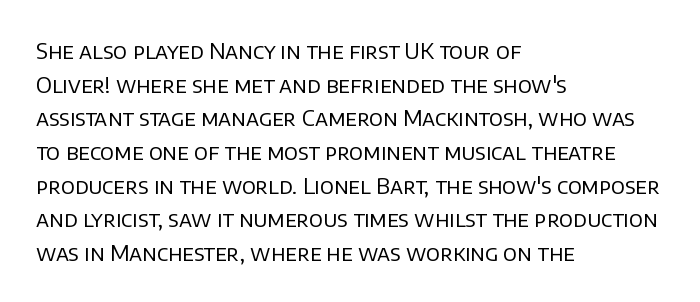
The image shows 22 px text type, upright; set left-aligned, normal line spacing (1.53x), normal letter spacing, not underlined.
